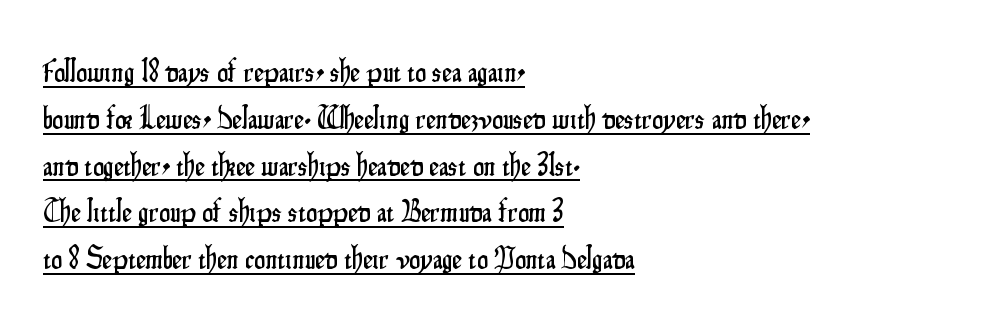
Q: Is the text italic (slanted)? A: No, it is upright.
Q: Is the typeface a serif or a sans-serif typeface? A: Sans-serif.
Q: Is the text underlined? A: Yes.
Q: How is the paragraph aligned? A: Left-aligned.
Q: Is the spacing between letters normal or unusually wide? A: Normal.
Q: Is the spacing between lines tight, normal or loose? A: Normal.
Q: Width (condensed, normal, or wide)? A: Condensed.
Q: Stroke contrast? A: Low.
Q: x-height? A: Small.
Q: Monospaced? A: No.
